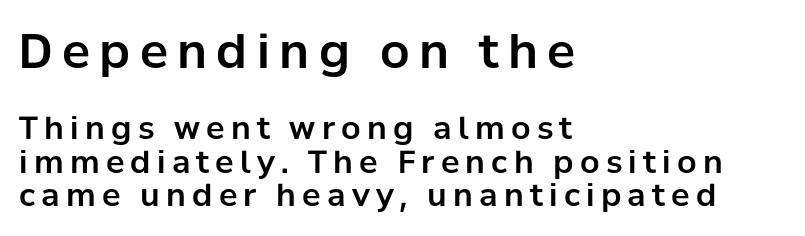
Q: Is the text italic (slanted)? A: No, it is upright.
Q: Is the typeface a serif or a sans-serif typeface? A: Sans-serif.
Q: Is the text underlined? A: No.
Q: How is the paragraph aligned? A: Left-aligned.
Q: Is the spacing between letters normal or unusually wide? A: Unusually wide.
Q: Is the spacing between lines tight, normal or loose? A: Tight.
Q: Which block of text is set in a larger size, the first (top) or the second (bottom)? A: The first (top) one.
Q: Width (condensed, normal, or wide)? A: Normal.
Q: Stroke contrast? A: Low.
Q: x-height? A: Medium.
Q: Monospaced? A: No.
